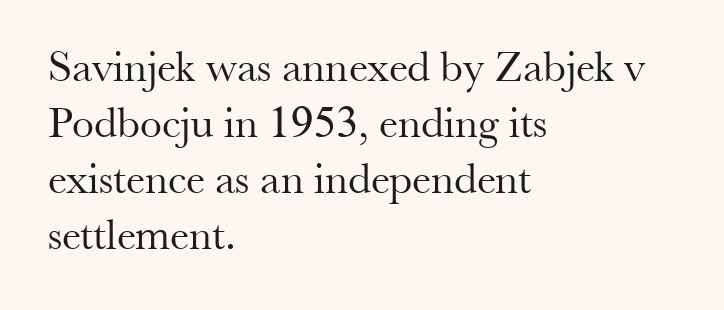
Q: Is the text bold? A: No.
Q: Is the text italic (slanted)? A: No, it is upright.
Q: Is the typeface a serif or a sans-serif typeface? A: Serif.
Q: Is the text underlined? A: No.
Q: How is the paragraph aligned? A: Left-aligned.
Q: Is the spacing between letters normal or unusually wide? A: Normal.
Q: Is the spacing between lines tight, normal or loose? A: Normal.
Q: Width (condensed, normal, or wide)? A: Normal.
Q: Stroke contrast? A: Medium.
Q: x-height? A: Small.
Q: Monospaced? A: No.
